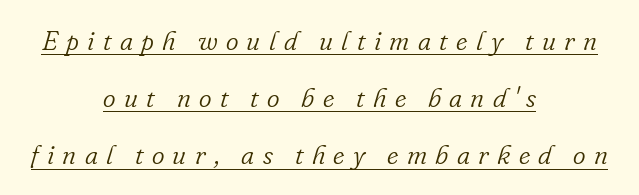
The image shows 27 px text type, italic (leaning right); set centered, loose line spacing (2.12x), unusually wide letter spacing (+0.31 em), underlined.
